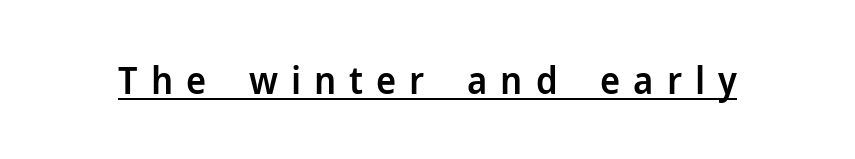
This is moderately heavy type, rendered in semibold. The designer went with a sans here, leaving each stem footless. Each letter keeps its own natural width here, so spacing adapts to shape. You can see a thin bar hugging the bottom of the glyphs. A typesetter would mark this as roman, not italic. The line texture is sparse and dotted thanks to wide tracking.
